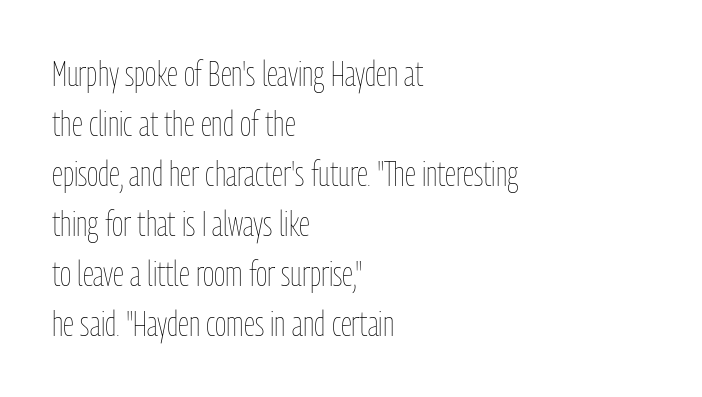
No chunkiness to these letters — they're not bold. Think of a printed novel: that variable character pitch is what you see here. Short note: letters normally spaced. The lines are quadded left. A bare baseline throughout the passage. The lettering holds an erect, upright posture throughout.
